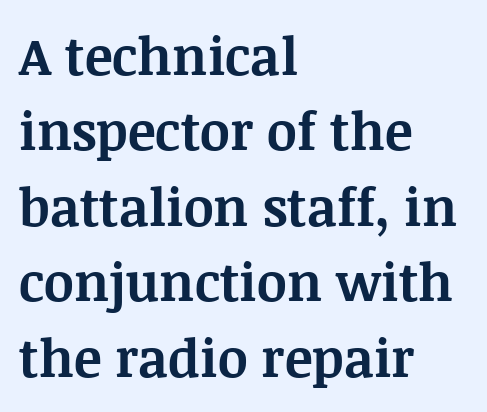
The image shows 52 px bold serif type, upright; set left-aligned, normal line spacing (1.45x), normal letter spacing, not underlined; medium stroke contrast and a large x-height.
